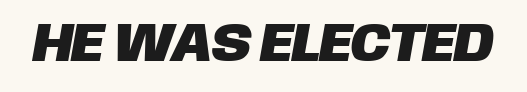
Looks like regular typesetting: each glyph gets only the width it needs. Examine the stroke ends and you'll find no serifs. Descenders hang freely into open space. Here the glyphs are tracked normally, forming tight word shapes.
